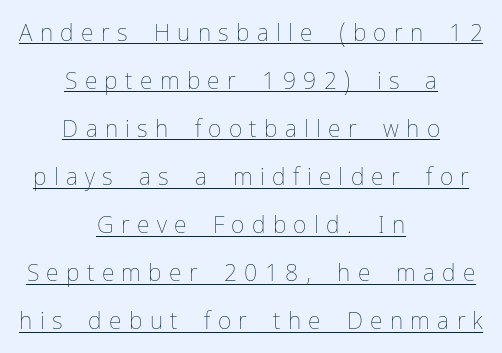
The image shows 23 px text type, upright; set centered, loose line spacing (2.09x), unusually wide letter spacing (+0.32 em), underlined.
